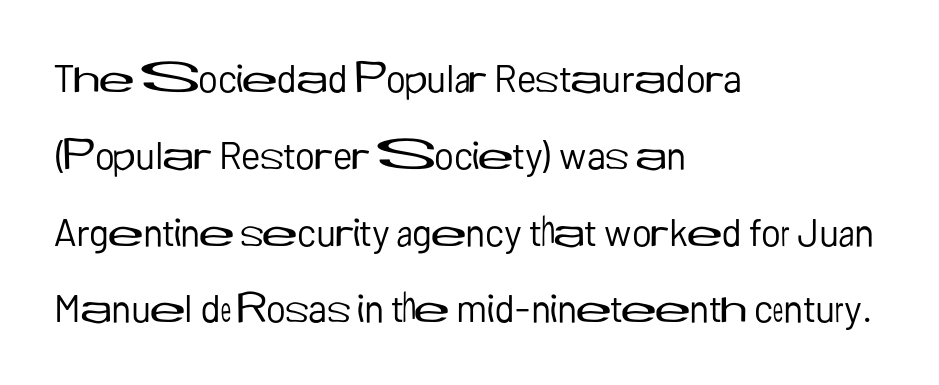
Honestly, the letter spacing is just normal — you wouldn't notice it. Ascenders rise straight up at ninety degrees. Visually the block forms a straight wall on the left and a jagged coastline on the right. A quiet, ordinary-to-light weight characterises the typeface. The glyphs are unaccompanied by any horizontal stroke below them. Loosely led — the rows are spread out.
